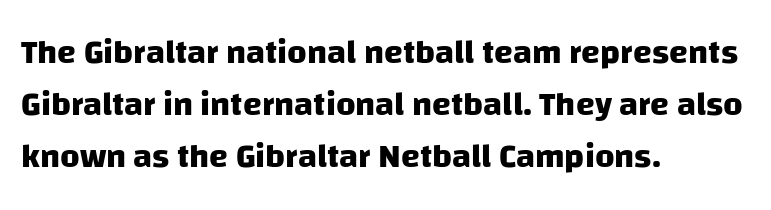
{"serif": "no", "bold": "yes", "weight": "heavy", "width": "normal", "stroke_contrast": "low", "x_height": "large", "monospaced": "no", "underline": "no", "align": "left", "line_spacing": "normal", "line_spacing_ratio": 1.53, "letter_spacing": "normal", "letter_spacing_em": 0.0, "glyph_px": 34}
